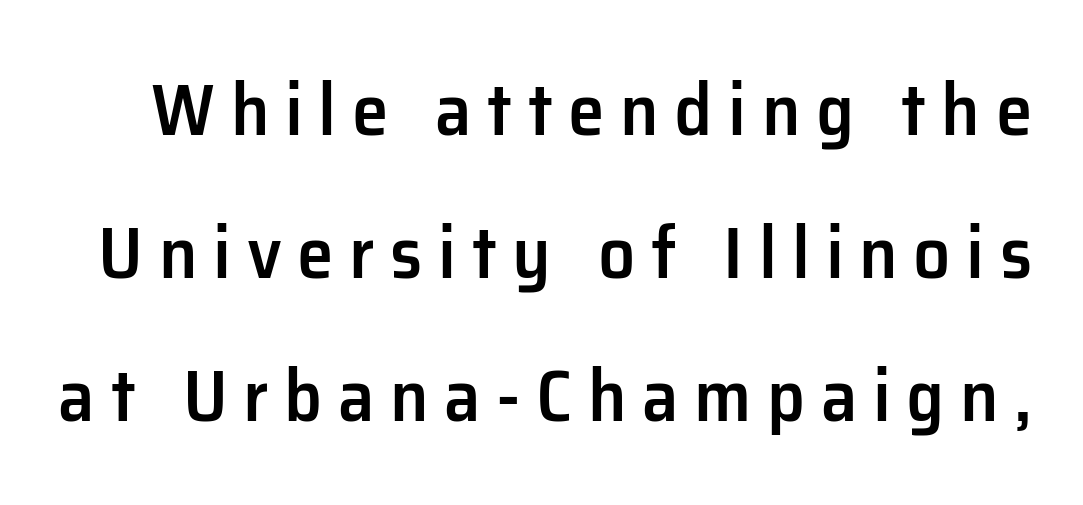
The image shows 74 px semibold sans-serif type, upright; set loose line spacing (1.93x), unusually wide letter spacing (+0.21 em), not underlined; low stroke contrast and a medium x-height.
